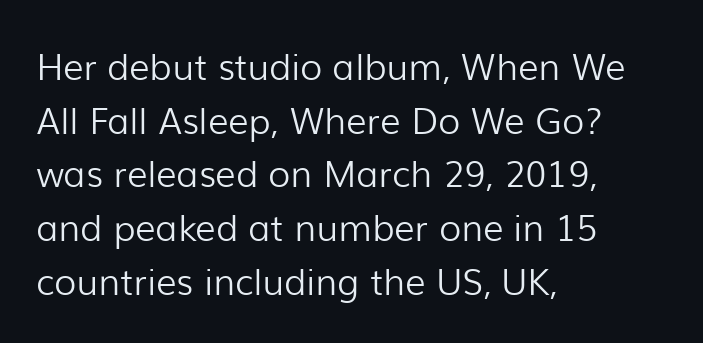
{"serif": "no", "italic": "no", "bold": "no", "weight": "light", "width": "normal", "stroke_contrast": "low", "x_height": "medium", "monospaced": "no", "underline": "no", "align": "left", "line_spacing": "normal", "line_spacing_ratio": 1.49, "letter_spacing": "normal", "letter_spacing_em": 0.0, "glyph_px": 36}
